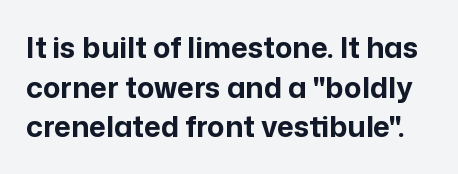
{"serif": "no", "italic": "no", "bold": "yes", "weight": "bold", "width": "normal", "stroke_contrast": "low", "x_height": "medium", "monospaced": "no", "underline": "no", "line_spacing": "normal", "line_spacing_ratio": 1.37, "letter_spacing": "normal", "letter_spacing_em": 0.0, "glyph_px": 29}
